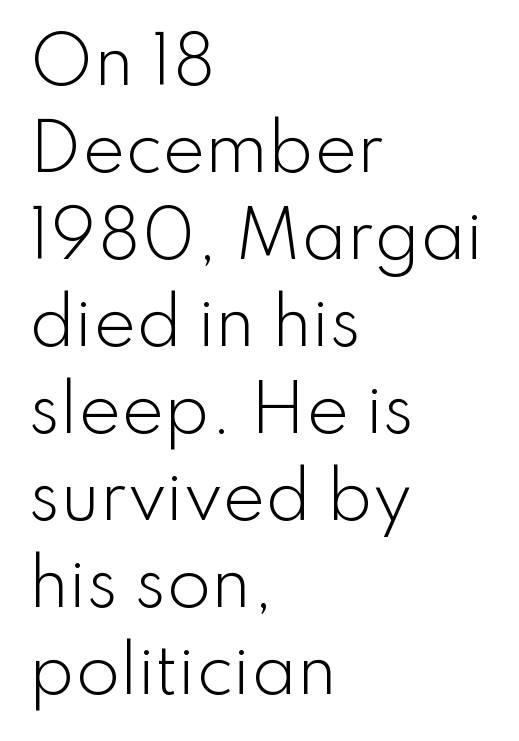
The image shows 64 px light sans-serif type, upright; set left-aligned, normal line spacing (1.36x), normal letter spacing, not underlined; low stroke contrast and a small x-height.
